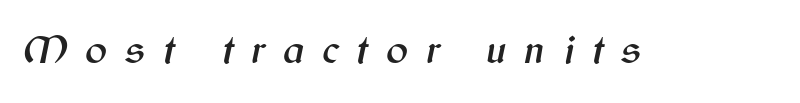
The image shows 41 px text type, italic (leaning right); set unusually wide letter spacing (+0.43 em), not underlined; medium stroke contrast and a medium x-height.
